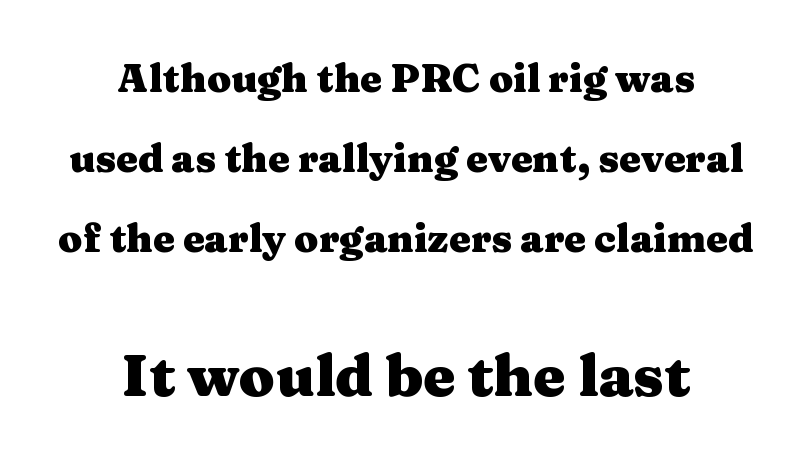
{"serif": "yes", "italic": "no", "bold": "yes", "weight": "heavy", "width": "wide", "stroke_contrast": "medium", "x_height": "medium", "monospaced": "no", "underline": "no", "align": "center", "line_spacing": "loose", "line_spacing_ratio": 2.05, "letter_spacing": "normal", "letter_spacing_em": 0.0, "larger_block": "second", "size_ratio": 1.49, "glyph_px": 58}
